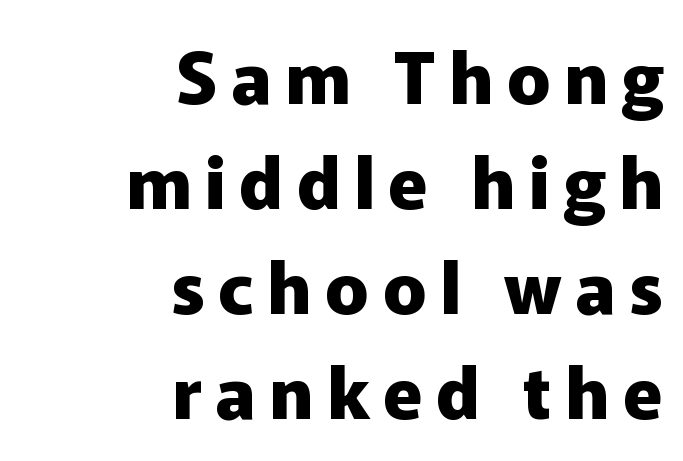
{"serif": "no", "italic": "no", "bold": "yes", "weight": "heavy", "width": "normal", "stroke_contrast": "low", "x_height": "medium", "monospaced": "no", "underline": "no", "align": "right", "line_spacing": "normal", "line_spacing_ratio": 1.46, "glyph_px": 72}
